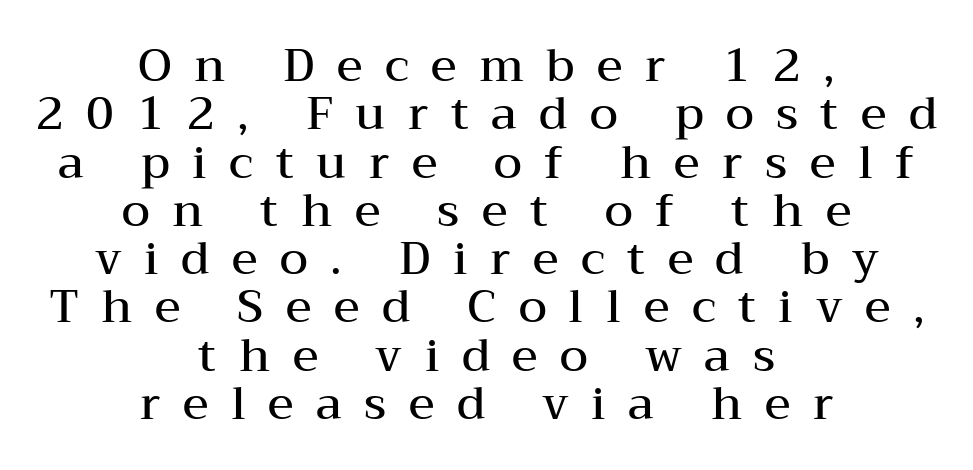
Q: Is the text bold? A: Semi-bold.
Q: Is the text italic (slanted)? A: No, it is upright.
Q: Is the typeface a serif or a sans-serif typeface? A: Serif.
Q: Is the text underlined? A: No.
Q: How is the paragraph aligned? A: Centered.
Q: Is the spacing between letters normal or unusually wide? A: Unusually wide.
Q: Is the spacing between lines tight, normal or loose? A: Tight.
Q: Width (condensed, normal, or wide)? A: Wide.
Q: Stroke contrast? A: Medium.
Q: x-height? A: Medium.
Q: Monospaced? A: No.
